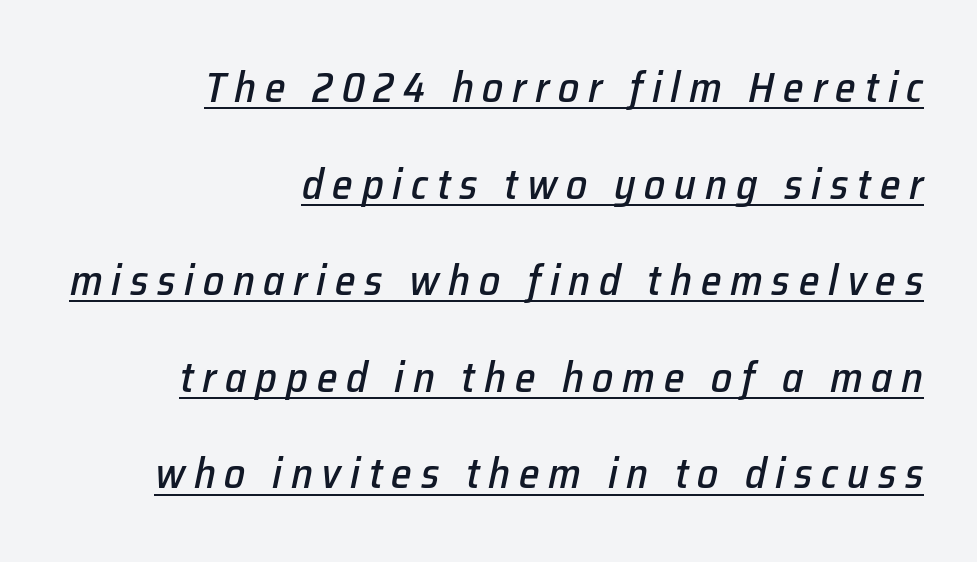
The image shows 42 px text type, italic (leaning right); set right-aligned, loose line spacing (2.3x), unusually wide letter spacing (+0.21 em), underlined; low stroke contrast and a medium x-height.
